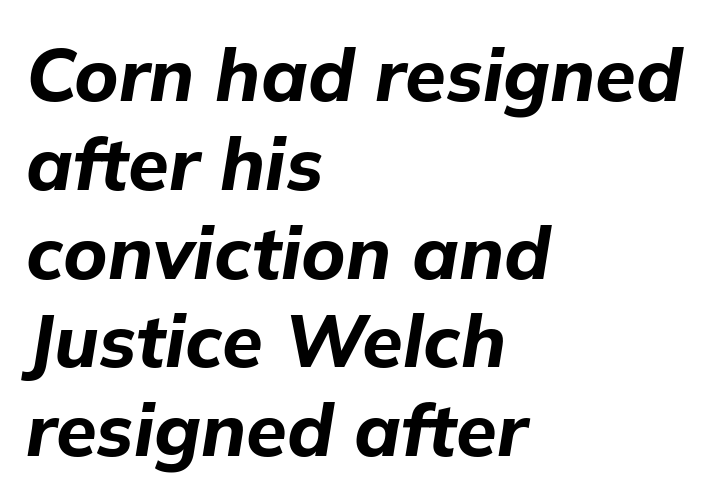
The image shows 74 px bold type, italic (leaning right); set left-aligned, line spacing 1.2x, normal letter spacing, not underlined; low stroke contrast and a medium x-height.
